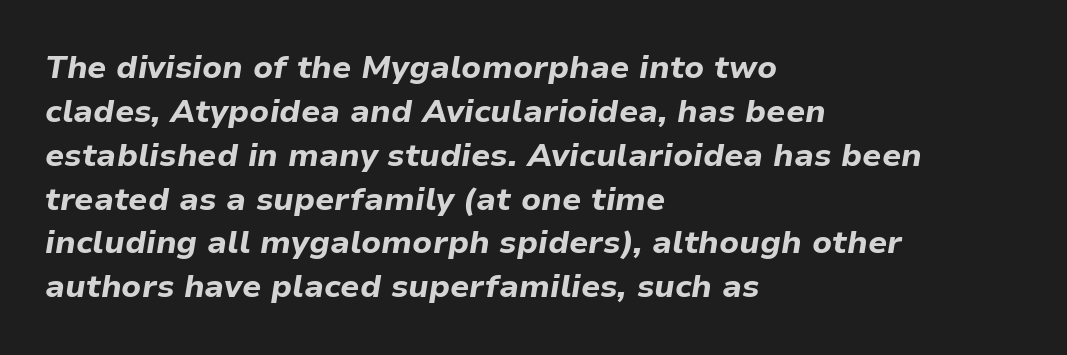
Check the space under the baseline: it is left empty. An italicized treatment has been applied to the whole sample. Horizontal alignment here is leftward, the default for most running prose. Note the varied advance widths — an 'i' is clearly narrower than an 'm'.
